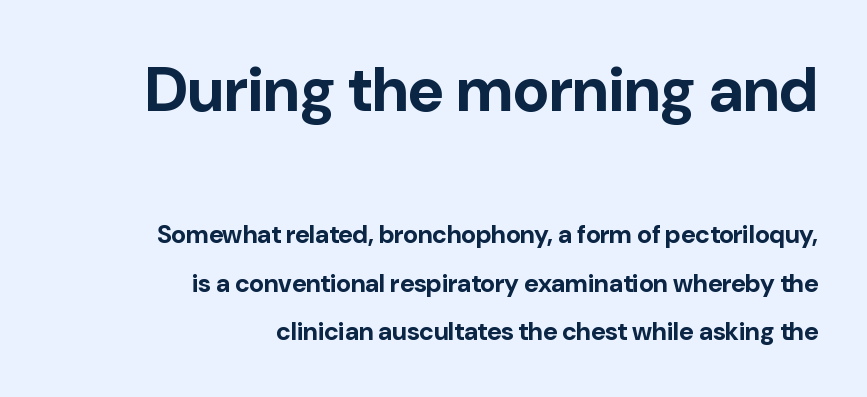
{"serif": "no", "italic": "no", "bold": "yes", "weight": "bold", "width": "normal", "stroke_contrast": "low", "x_height": "medium", "monospaced": "no", "underline": "no", "align": "right", "line_spacing": "loose", "line_spacing_ratio": 1.93, "letter_spacing": "normal", "letter_spacing_em": 0.0, "larger_block": "first", "size_ratio": 2.48, "glyph_px": 62}
